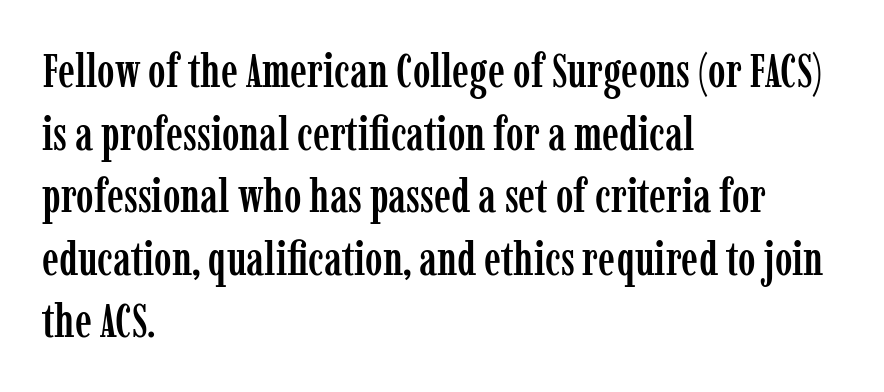
{"serif": "yes", "italic": "no", "width": "condensed", "stroke_contrast": "low", "x_height": "medium", "monospaced": "no", "underline": "no", "align": "left", "line_spacing": "normal", "line_spacing_ratio": 1.33, "letter_spacing": "normal", "letter_spacing_em": 0.0, "glyph_px": 47}
